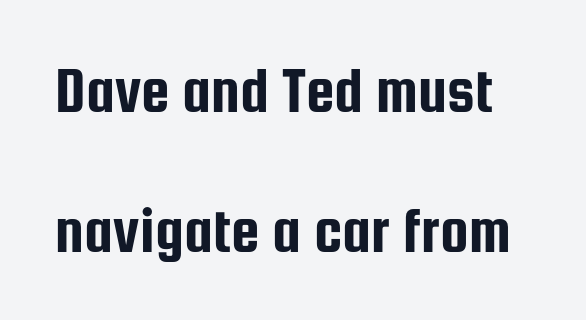
Q: Is the text italic (slanted)? A: No, it is upright.
Q: Is the typeface a serif or a sans-serif typeface? A: Sans-serif.
Q: Is the text underlined? A: No.
Q: Is the spacing between letters normal or unusually wide? A: Normal.
Q: Is the spacing between lines tight, normal or loose? A: Loose.
Q: Width (condensed, normal, or wide)? A: Condensed.
Q: Stroke contrast? A: Low.
Q: x-height? A: Medium.
Q: Monospaced? A: No.
